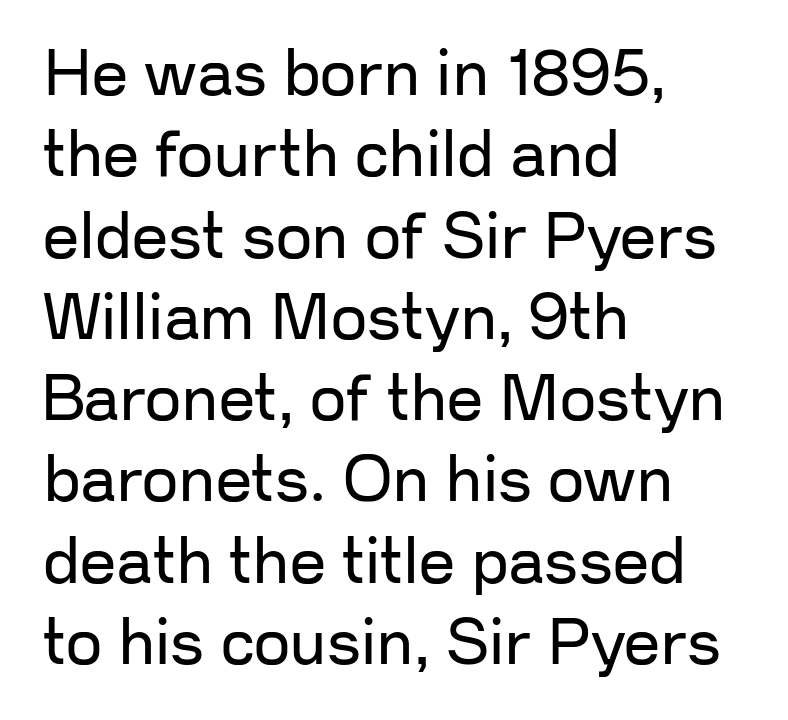
The image shows 64 px regular-weight sans-serif type, upright; set left-aligned, normal line spacing (1.27x), normal letter spacing, not underlined; low stroke contrast and a medium x-height.
